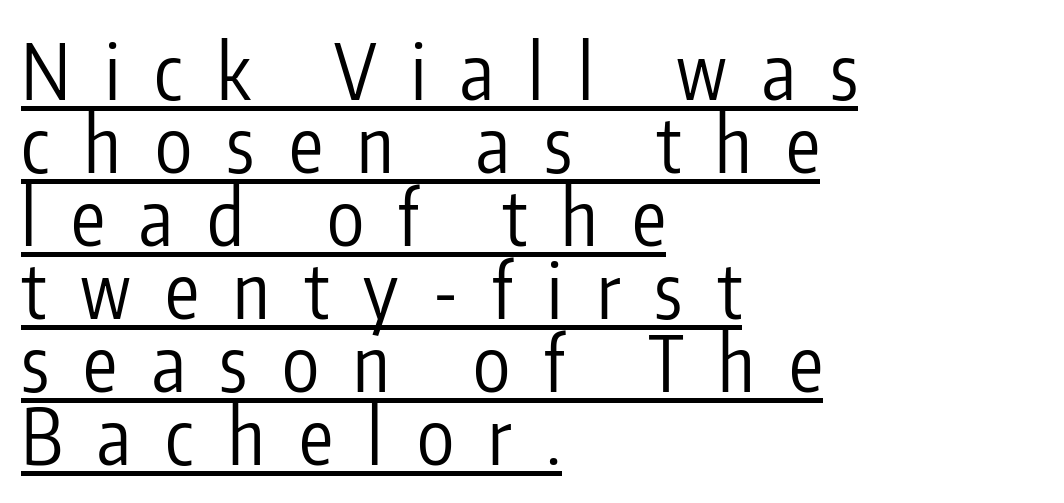
Each stroke keeps to a modest, everyday thickness or less. All the whitespace from short lines collects on the right. This rendering widens character spacing well past its baseline value. To sum up the face: it is a sans, with no serifs. If you measured baseline to baseline, you'd find a short distance. Characters remain perfectly vertical along every line.
